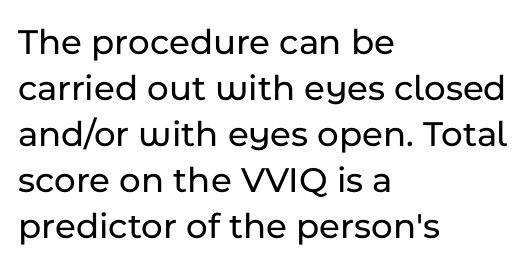
The image shows 37 px sans-serif type, upright; set left-aligned, line spacing 1.24x, normal letter spacing, not underlined; low stroke contrast and a medium x-height.
